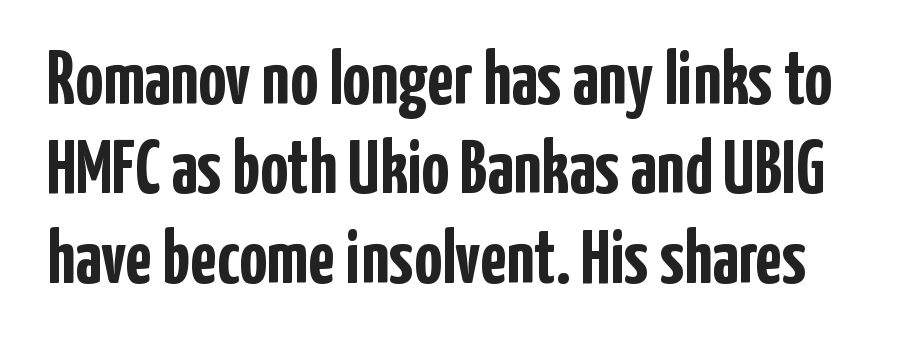
The lettering holds an erect, upright posture throughout. Pretty heavy lettering here — definitely bold. The string is rendered with underlining switched off. Between one letter and the next there's only the usual sliver of space. The rendering shows plain stroke endings on the letterforms — a sans-serif design. The letters advance in unequal steps, a hallmark of proportional type.
